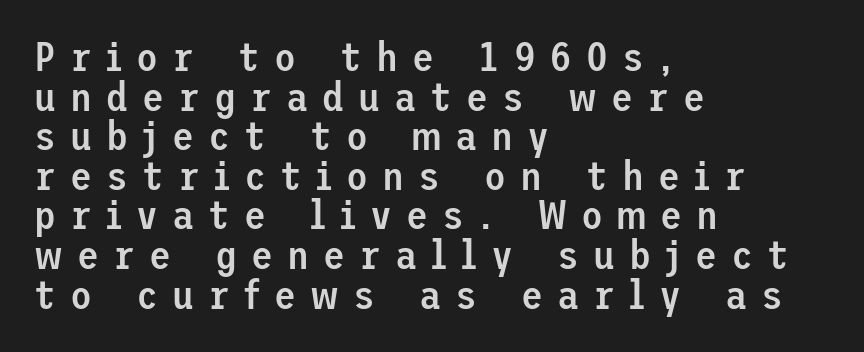
The glyphs have the mass of a demibold cut, below bold. Tall strokes in this sample are plumb rather than angled. The ragged edge is on the right, which tells us the setting is flush left. Each letter's strokes conclude bluntly, with no projecting serifs. Each row of text sits above clean, open space.
